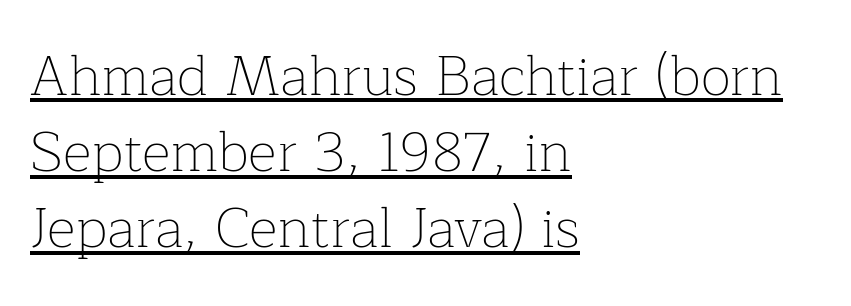
The image shows 56 px thin serif type, upright; set left-aligned, normal line spacing (1.36x), normal letter spacing, underlined; low stroke contrast and a medium x-height.
